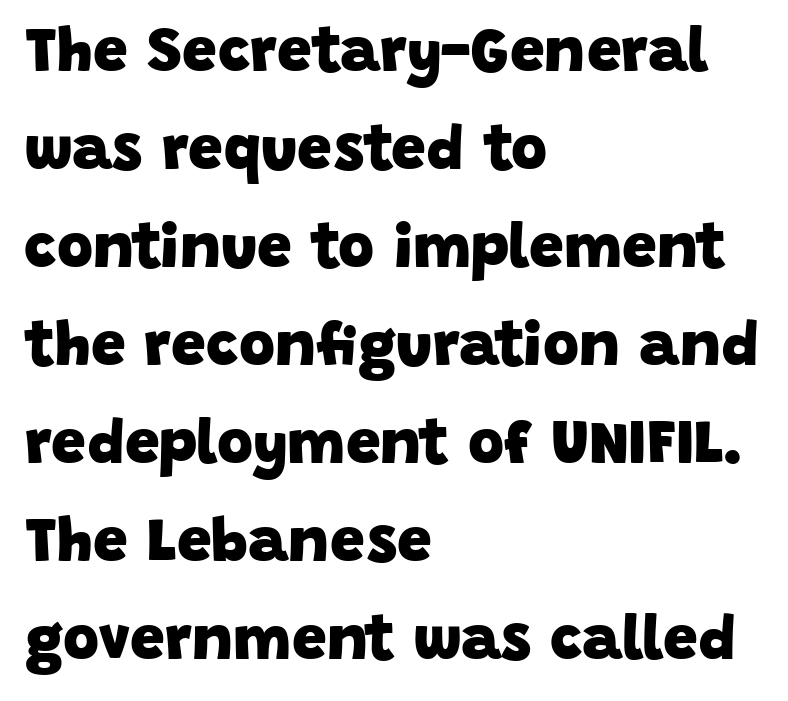
Q: Is the text bold? A: Yes.
Q: Is the typeface a serif or a sans-serif typeface? A: Sans-serif.
Q: Is the text underlined? A: No.
Q: How is the paragraph aligned? A: Left-aligned.
Q: Is the spacing between letters normal or unusually wide? A: Normal.
Q: Is the spacing between lines tight, normal or loose? A: Normal.
Q: Width (condensed, normal, or wide)? A: Normal.
Q: Stroke contrast? A: Low.
Q: x-height? A: Large.
Q: Monospaced? A: No.
